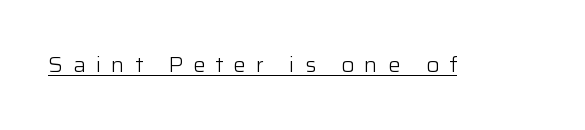
The image shows 21 px text type, upright; set unusually wide letter spacing (+0.48 em), underlined.
